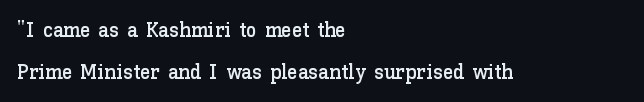
{"italic": "no", "underline": "no", "align": "left", "line_spacing": "loose", "line_spacing_ratio": 2.0, "letter_spacing": "normal", "letter_spacing_em": 0.0, "glyph_px": 21}
